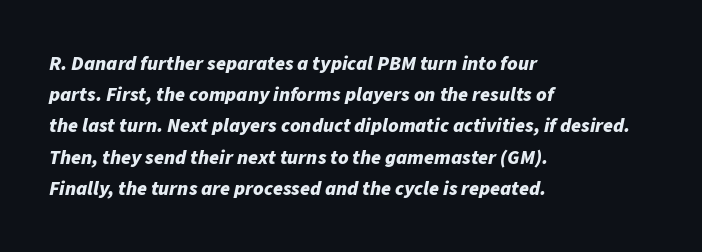
Q: Is the text bold? A: Yes.
Q: Is the text italic (slanted)? A: Yes, it leans right by about 11 degrees.
Q: Is the text underlined? A: No.
Q: How is the paragraph aligned? A: Left-aligned.
Q: Is the spacing between letters normal or unusually wide? A: Normal.
Q: Is the spacing between lines tight, normal or loose? A: Normal.
